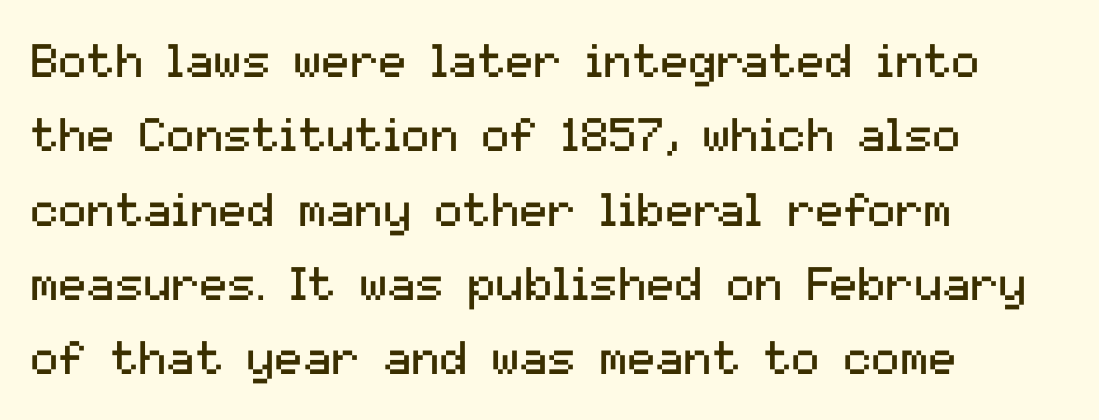
The image shows 47 px regular-weight sans-serif type, upright; set left-aligned, normal line spacing (1.58x), normal letter spacing, not underlined; medium stroke contrast and a medium x-height.
